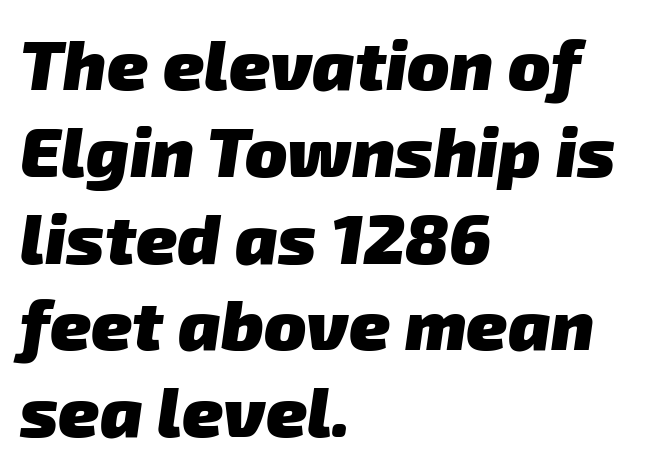
{"serif": "no", "bold": "yes", "weight": "heavy", "width": "normal", "stroke_contrast": "low", "x_height": "medium", "monospaced": "no", "underline": "no", "align": "left", "line_spacing_ratio": 1.24, "letter_spacing": "normal", "letter_spacing_em": 0.0, "glyph_px": 70}
